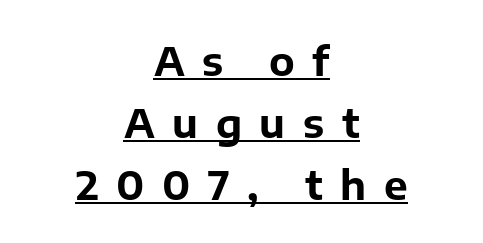
The image shows 40 px bold sans-serif type, upright; set centered, normal line spacing (1.55x), unusually wide letter spacing (+0.44 em), underlined; low stroke contrast and a medium x-height.
